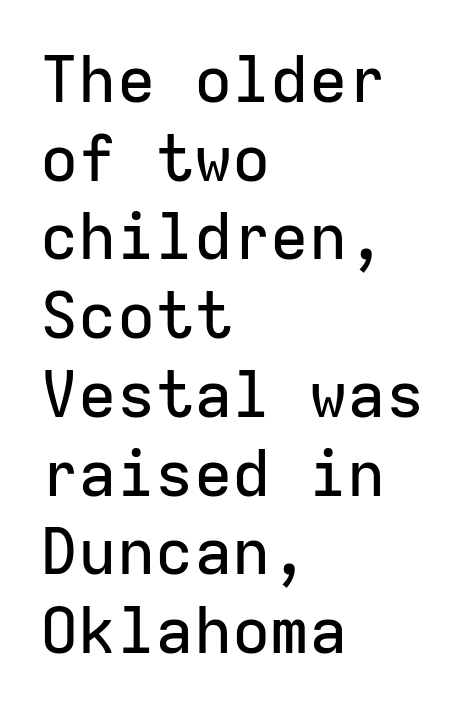
{"serif": "no", "italic": "no", "width": "normal", "stroke_contrast": "low", "x_height": "medium", "monospaced": "yes", "underline": "no", "align": "left", "line_spacing_ratio": 1.23, "letter_spacing": "normal", "letter_spacing_em": 0.0, "glyph_px": 64}
